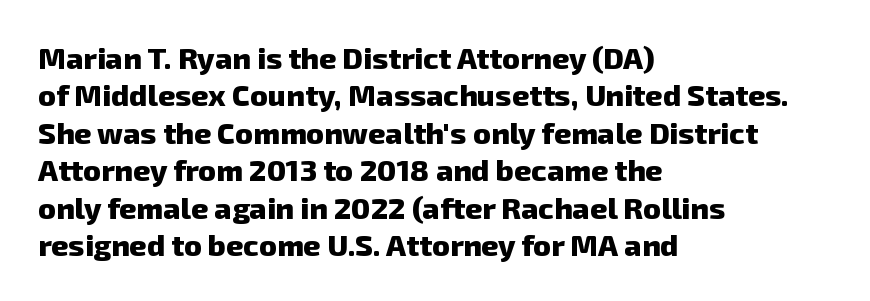
The image shows 30 px heavy sans-serif type; set left-aligned, normal line spacing (1.25x), normal letter spacing, not underlined; low stroke contrast and a medium x-height.
